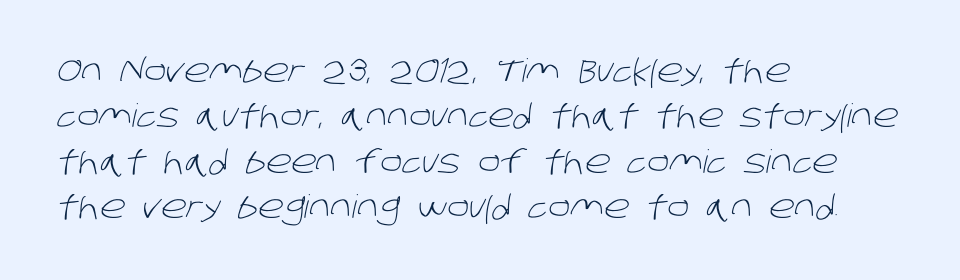
A typesetter would label this face a sans. Notice how descenders clear the ascenders below comfortably — that's standard leading. The letters advance in unequal steps, a hallmark of proportional type. Ink coverage per letter is moderate at most. Look at the tracking — it's just the regular setting, nothing added.
